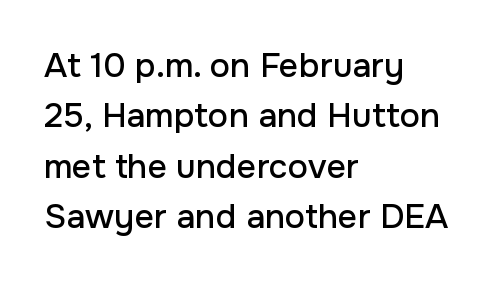
The image shows 34 px sans-serif type, upright; set left-aligned, normal line spacing (1.48x), normal letter spacing, not underlined; low stroke contrast and a medium x-height.
